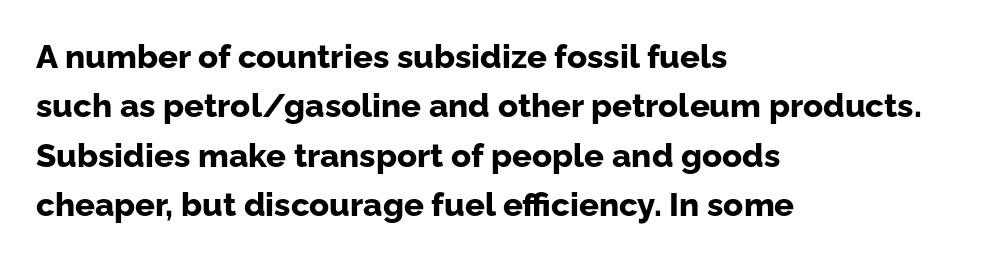
Q: Is the text bold? A: Yes.
Q: Is the text italic (slanted)? A: No, it is upright.
Q: Is the typeface a serif or a sans-serif typeface? A: Sans-serif.
Q: Is the text underlined? A: No.
Q: How is the paragraph aligned? A: Left-aligned.
Q: Is the spacing between letters normal or unusually wide? A: Normal.
Q: Is the spacing between lines tight, normal or loose? A: Normal.
Q: Width (condensed, normal, or wide)? A: Normal.
Q: Stroke contrast? A: Low.
Q: x-height? A: Medium.
Q: Monospaced? A: No.
